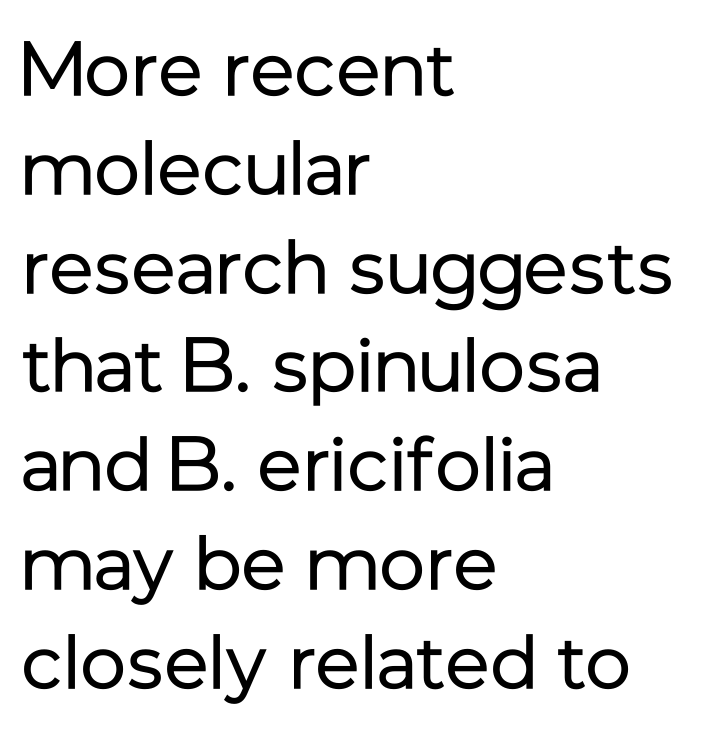
Check the space under the baseline: it is left empty. Italic: no, the glyphs are upright roman. If you measured baseline to baseline, you'd find a middling distance. Think of a printed novel: that variable character pitch is what you see here. Compared with a typical body face, this is equally light or lighter still.
